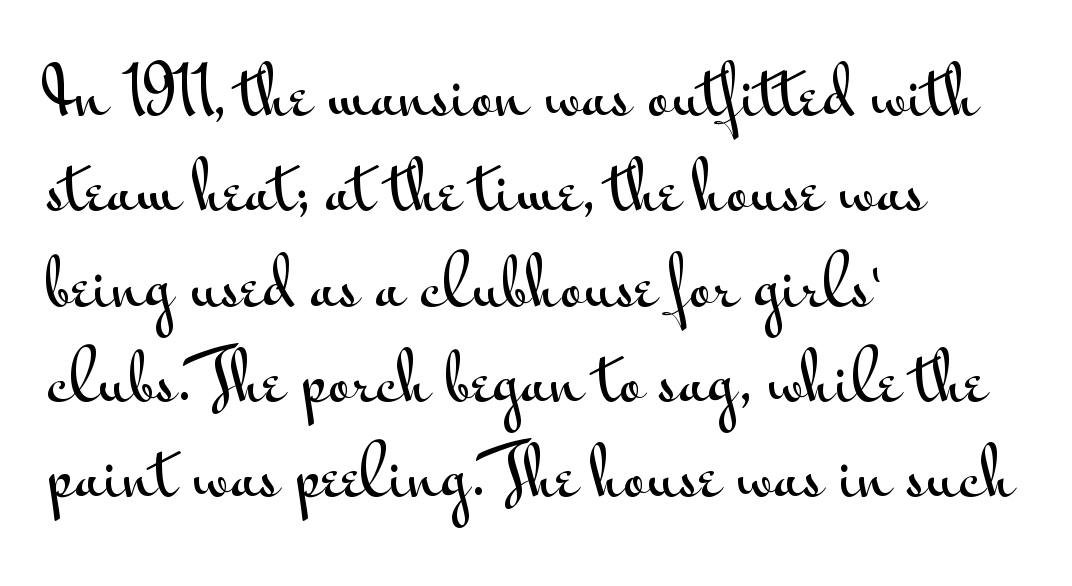
The image shows 64 px wide sans-serif type; set left-aligned, normal line spacing (1.49x), normal letter spacing, not underlined; medium stroke contrast and a small x-height.
